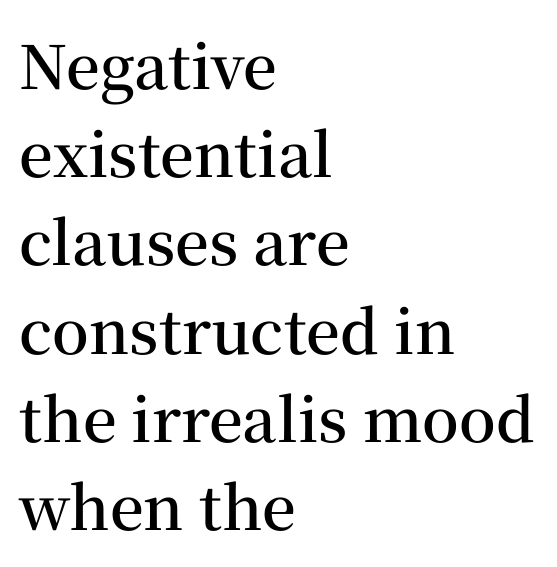
{"serif": "yes", "italic": "no", "bold": "semi", "weight": "semibold", "width": "normal", "stroke_contrast": "medium", "x_height": "medium", "monospaced": "no", "underline": "no", "align": "left", "line_spacing": "normal", "line_spacing_ratio": 1.47, "letter_spacing": "normal", "letter_spacing_em": 0.0, "glyph_px": 60}
